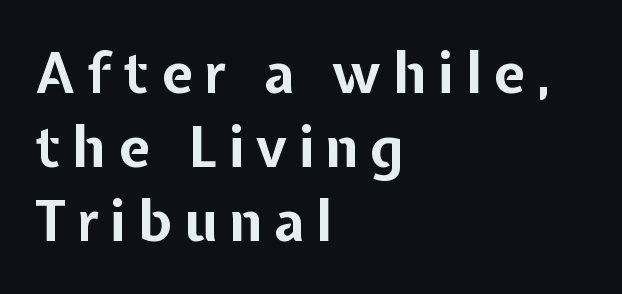
A normal amount of white space separates one row of letters from the next. Underlining? Definitely not there. The paragraph shown leans on its left margin. The font family rendered here belongs to the sans-serif group.
